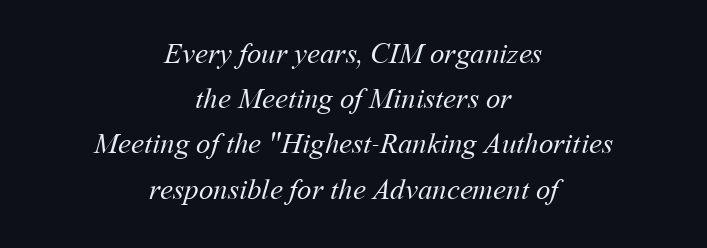
The image shows 29 px regular-weight type; set centered, normal line spacing (1.56x), normal letter spacing, not underlined; medium stroke contrast and a medium x-height.
